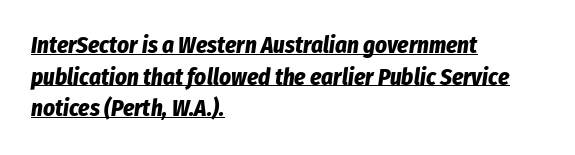
The image shows 23 px bold type, italic (leaning right); set left-aligned, normal line spacing (1.37x), normal letter spacing, underlined.
